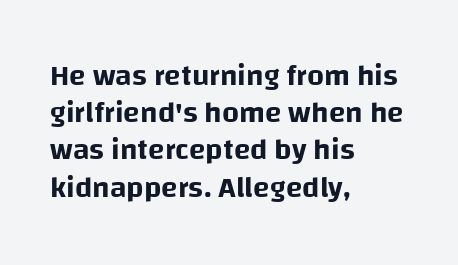
The image shows 30 px sans-serif type, upright; set left-aligned, line spacing 1.24x, normal letter spacing, not underlined; low stroke contrast and a large x-height.
